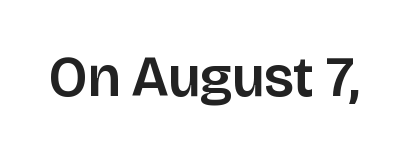
Q: Is the text italic (slanted)? A: No, it is upright.
Q: Is the typeface a serif or a sans-serif typeface? A: Sans-serif.
Q: Is the text underlined? A: No.
Q: Is the spacing between letters normal or unusually wide? A: Normal.
Q: Width (condensed, normal, or wide)? A: Normal.
Q: Stroke contrast? A: Low.
Q: x-height? A: Large.
Q: Monospaced? A: No.
